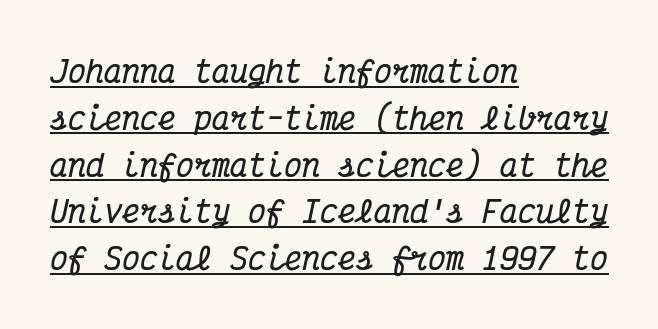
{"serif": "yes", "italic": "yes", "lean": "right", "slant_degrees": 12, "bold": "yes", "weight": "bold", "width": "condensed", "stroke_contrast": "medium", "x_height": "medium", "monospaced": "yes", "underline": "yes", "align": "left", "line_spacing": "normal", "line_spacing_ratio": 1.56, "letter_spacing": "normal", "letter_spacing_em": 0.0, "glyph_px": 30}
